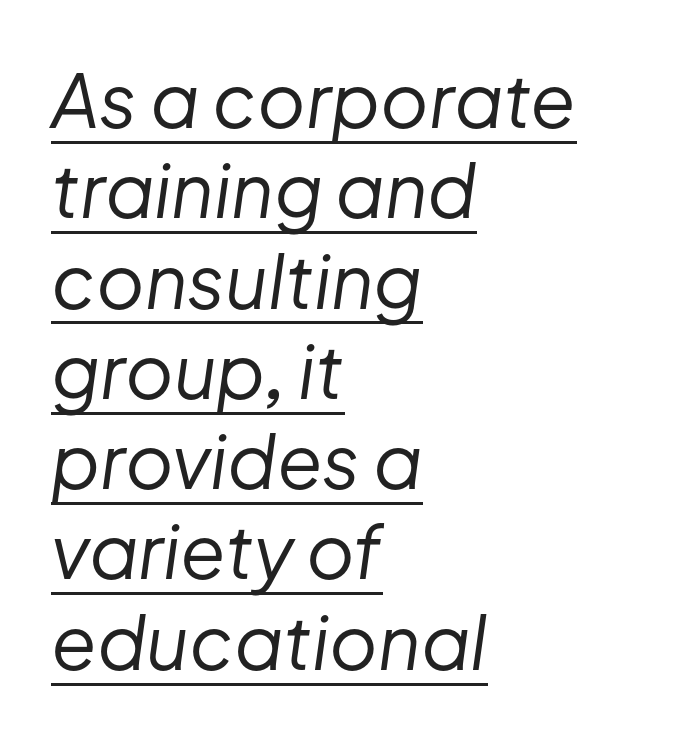
An italicized treatment has been applied to the whole sample. The letterforms sit at book weight or below. Glyph-to-glyph distance matches everyday printed text. This sample has the flowing, uneven cadence of proportional lettering.
